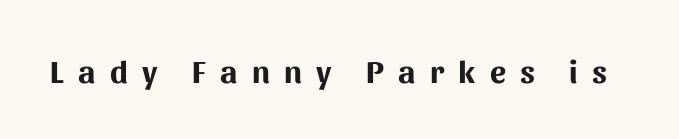
Q: Is the text bold? A: Yes.
Q: Is the text italic (slanted)? A: No, it is upright.
Q: Is the typeface a serif or a sans-serif typeface? A: Sans-serif.
Q: Is the text underlined? A: No.
Q: Is the spacing between letters normal or unusually wide? A: Unusually wide.
Q: Width (condensed, normal, or wide)? A: Normal.
Q: Stroke contrast? A: Medium.
Q: x-height? A: Medium.
Q: Monospaced? A: No.
